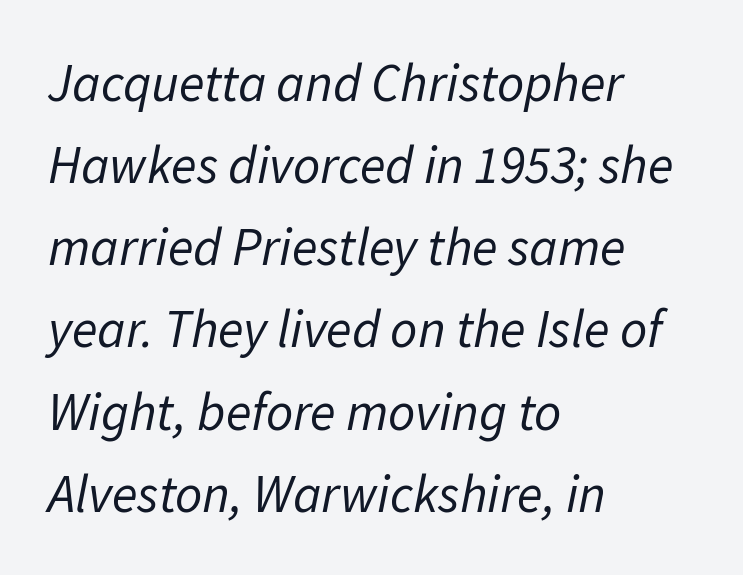
The image shows 53 px regular-weight type, italic (leaning right); set left-aligned, normal line spacing (1.55x), normal letter spacing, not underlined; low stroke contrast and a medium x-height.
